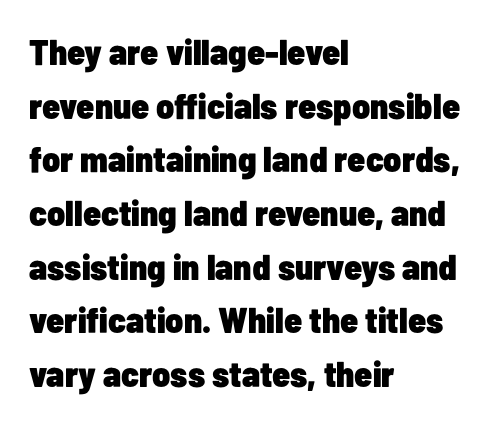
Q: Is the text bold? A: Yes.
Q: Is the text italic (slanted)? A: No, it is upright.
Q: Is the typeface a serif or a sans-serif typeface? A: Sans-serif.
Q: Is the text underlined? A: No.
Q: How is the paragraph aligned? A: Left-aligned.
Q: Is the spacing between letters normal or unusually wide? A: Normal.
Q: Is the spacing between lines tight, normal or loose? A: Normal.
Q: Width (condensed, normal, or wide)? A: Condensed.
Q: Stroke contrast? A: Low.
Q: x-height? A: Medium.
Q: Monospaced? A: No.
